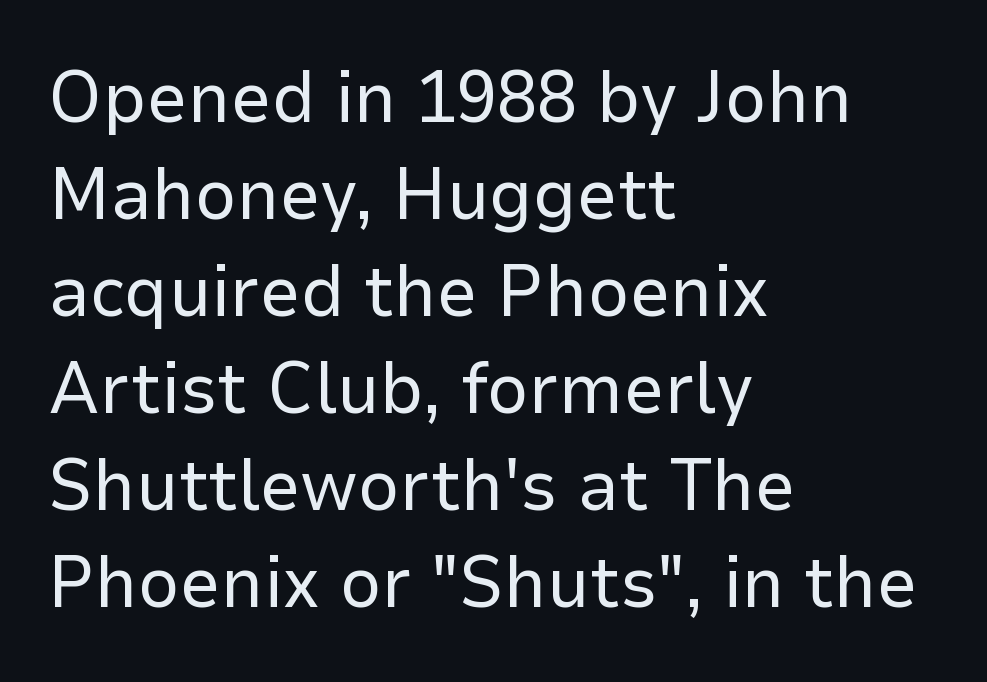
Q: Is the text bold? A: No.
Q: Is the text italic (slanted)? A: No, it is upright.
Q: Is the typeface a serif or a sans-serif typeface? A: Sans-serif.
Q: Is the text underlined? A: No.
Q: How is the paragraph aligned? A: Left-aligned.
Q: Is the spacing between letters normal or unusually wide? A: Normal.
Q: Is the spacing between lines tight, normal or loose? A: Normal.
Q: Width (condensed, normal, or wide)? A: Normal.
Q: Stroke contrast? A: Low.
Q: x-height? A: Medium.
Q: Monospaced? A: No.
